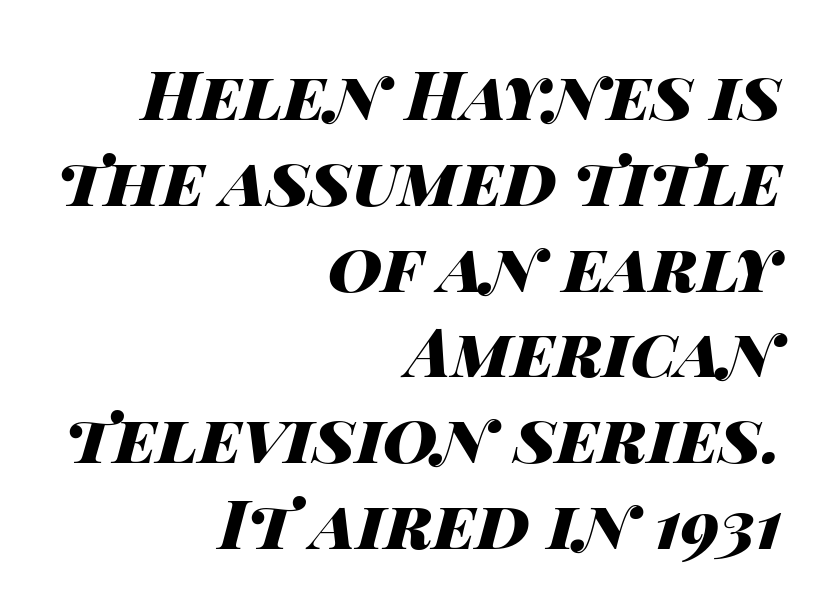
{"italic": "yes", "lean": "right", "slant_degrees": 14, "bold": "yes", "weight": "heavy", "width": "wide", "stroke_contrast": "high", "x_height": "large", "monospaced": "no", "underline": "no", "align": "right", "line_spacing": "normal", "line_spacing_ratio": 1.28, "letter_spacing": "normal", "letter_spacing_em": 0.0, "glyph_px": 67}
